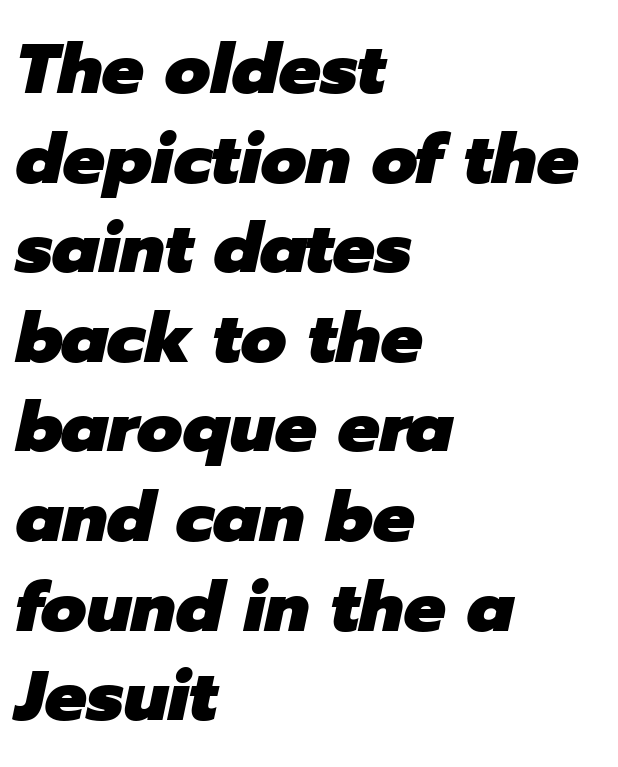
The image shows 70 px heavy type, italic (leaning right); set left-aligned, normal line spacing (1.28x), normal letter spacing, not underlined; low stroke contrast and a medium x-height.
